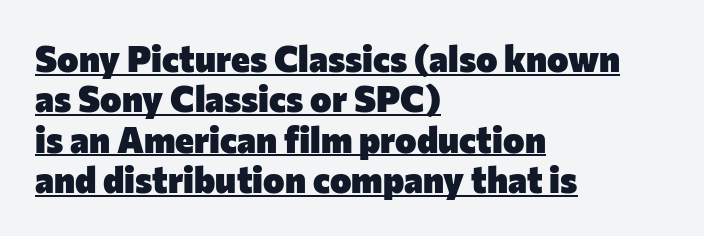
Q: Is the text bold? A: Yes.
Q: Is the text italic (slanted)? A: No, it is upright.
Q: Is the typeface a serif or a sans-serif typeface? A: Sans-serif.
Q: Is the text underlined? A: Yes.
Q: How is the paragraph aligned? A: Left-aligned.
Q: Is the spacing between letters normal or unusually wide? A: Normal.
Q: Is the spacing between lines tight, normal or loose? A: Tight.
Q: Width (condensed, normal, or wide)? A: Normal.
Q: Stroke contrast? A: Low.
Q: x-height? A: Medium.
Q: Monospaced? A: No.
